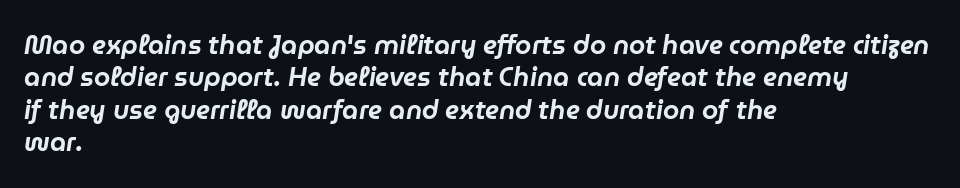
{"italic": "yes", "lean": "right", "slant_degrees": 9, "underline": "no", "align": "left", "line_spacing": "normal", "line_spacing_ratio": 1.25, "letter_spacing": "normal", "letter_spacing_em": 0.0, "glyph_px": 26}
